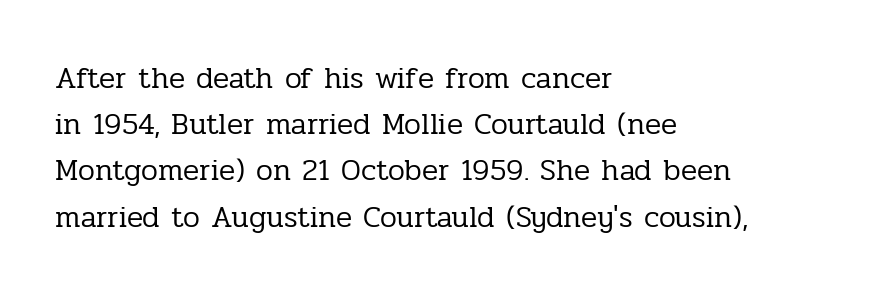
Reading down the column, the eye jumps a familiar distance to each next line. Vertical strokes here are truly vertical. Vertical stems look standard width or narrower in stroke. Notice how the passage keeps a crisp vertical edge on the left only. The letters carry serifs — small finishing strokes at the ends of their stems. Short note: letters normally spaced.
